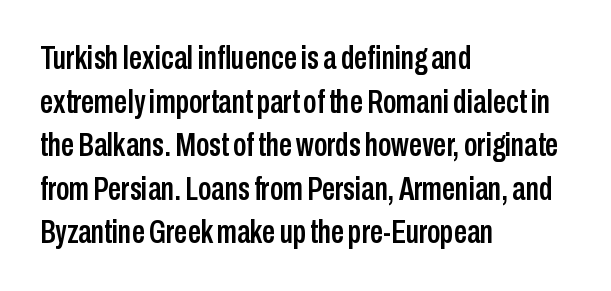
{"serif": "no", "italic": "no", "width": "condensed", "stroke_contrast": "low", "x_height": "medium", "monospaced": "no", "underline": "no", "align": "left", "line_spacing": "normal", "line_spacing_ratio": 1.32, "letter_spacing": "normal", "letter_spacing_em": 0.0, "glyph_px": 33}
